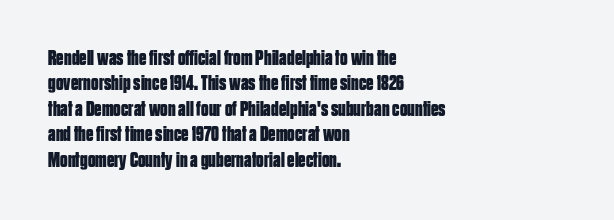
The image shows 21 px bold type, upright; set left-aligned, line spacing 1.21x, normal letter spacing, not underlined.
